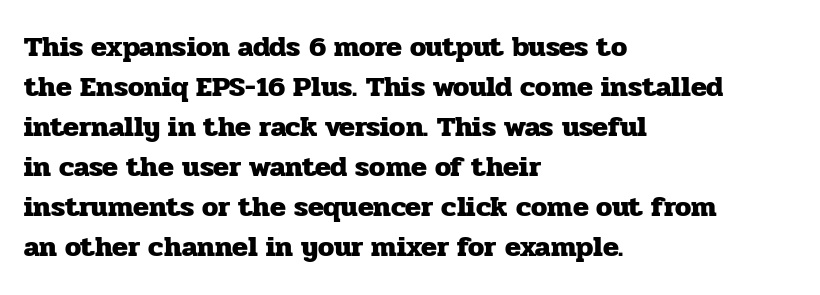
{"serif": "yes", "italic": "no", "bold": "yes", "weight": "heavy", "width": "normal", "stroke_contrast": "low", "x_height": "medium", "monospaced": "no", "underline": "no", "align": "left", "line_spacing": "normal", "line_spacing_ratio": 1.38, "letter_spacing": "normal", "letter_spacing_em": 0.0, "glyph_px": 29}
